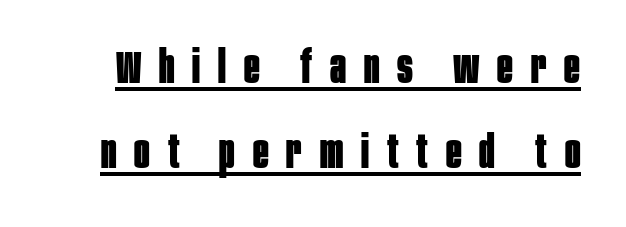
Nope, no serifs anywhere on these letters. The passage shown is typed in a proportional face where columns would drift. Each line of the rendering has a horizontal stroke beneath the glyphs. Every letter is thick-stroked: bold, no question.
